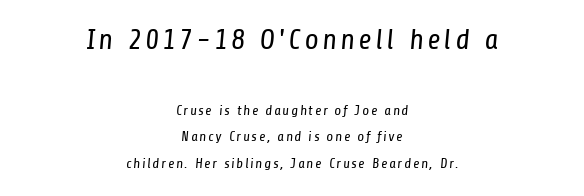
The image shows 29 px regular-weight, condensed sans-serif type; set centered, loose line spacing (1.91x), not underlined; the first (top) block is 2.07x larger; low stroke contrast and a medium x-height.
